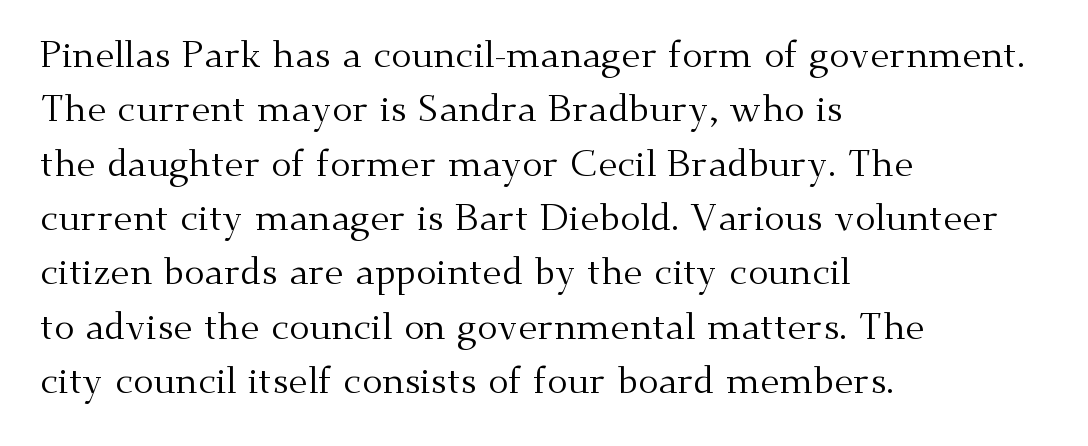
Counters stay open thanks to moderate or lighter strokes. The passage shown is typed in a proportional face where columns would drift. The type sits square on the baseline with zero lean. Quick note: interline space is typical. The strip under each line holds only bare page.
